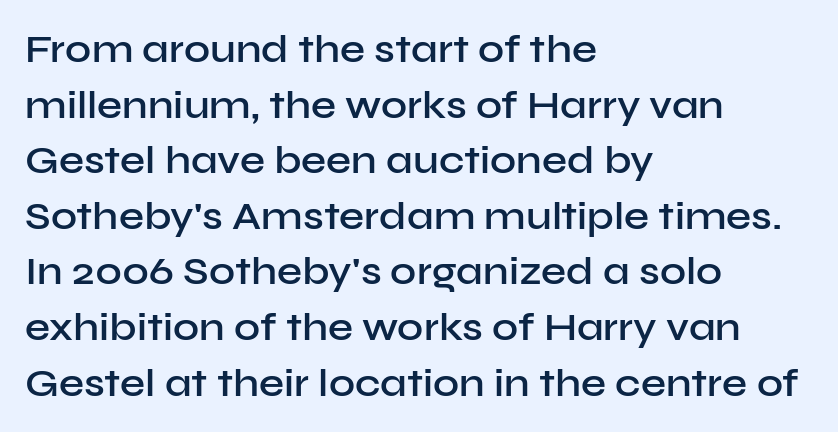
{"serif": "no", "italic": "no", "bold": "semi", "weight": "semibold", "width": "normal", "stroke_contrast": "low", "x_height": "medium", "monospaced": "no", "underline": "no", "align": "left", "line_spacing": "normal", "line_spacing_ratio": 1.39, "letter_spacing": "normal", "letter_spacing_em": 0.0, "glyph_px": 40}
